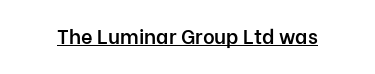
{"italic": "no", "bold": "semi", "underline": "yes", "letter_spacing": "normal", "letter_spacing_em": 0.0, "glyph_px": 20}
